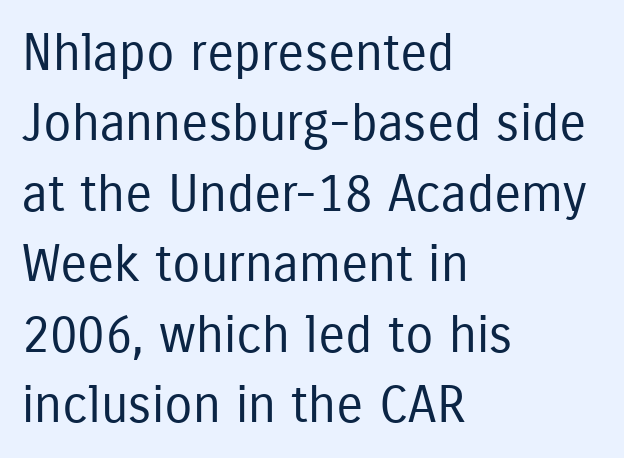
Q: Is the text bold? A: No.
Q: Is the text italic (slanted)? A: No, it is upright.
Q: Is the typeface a serif or a sans-serif typeface? A: Sans-serif.
Q: Is the text underlined? A: No.
Q: How is the paragraph aligned? A: Left-aligned.
Q: Is the spacing between letters normal or unusually wide? A: Normal.
Q: Is the spacing between lines tight, normal or loose? A: Normal.
Q: Width (condensed, normal, or wide)? A: Condensed.
Q: Stroke contrast? A: Low.
Q: x-height? A: Medium.
Q: Monospaced? A: No.
